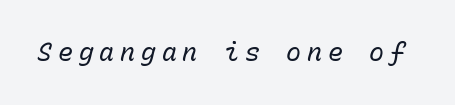
{"italic": "yes", "lean": "right", "slant_degrees": 15, "bold": "no", "underline": "no", "letter_spacing": "wide", "letter_spacing_em": 0.23, "glyph_px": 25}
